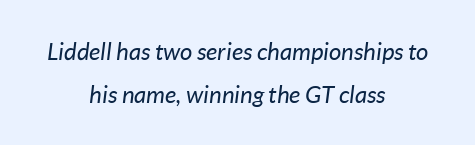
Q: Is the text bold? A: No.
Q: Is the text italic (slanted)? A: Yes, it leans right by about 7 degrees.
Q: Is the text underlined? A: No.
Q: How is the paragraph aligned? A: Centered.
Q: Is the spacing between letters normal or unusually wide? A: Normal.
